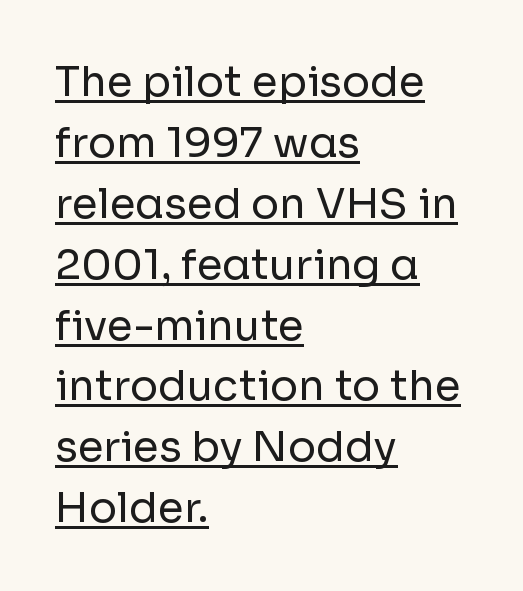
The image shows 42 px regular-weight sans-serif type, upright; set left-aligned, normal line spacing (1.45x), normal letter spacing, underlined; low stroke contrast and a medium x-height.
